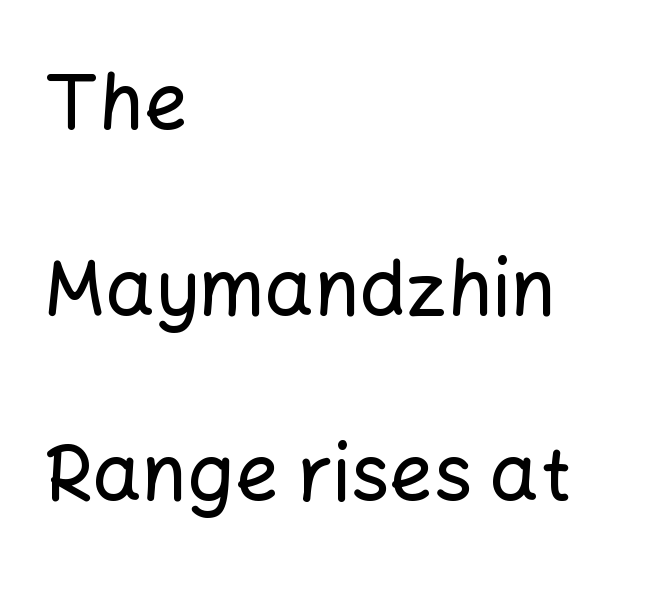
The rendering uses a large line-height, opening up the rows. The rendering shows plain stroke endings on the letterforms — a sans-serif design. The typography opts for an upright posture over an oblique one. These lines are rendered in a variable-pitch font. In terms of letterspacing, this is plain default setting. Only glyphs here, with clear space below each row.
